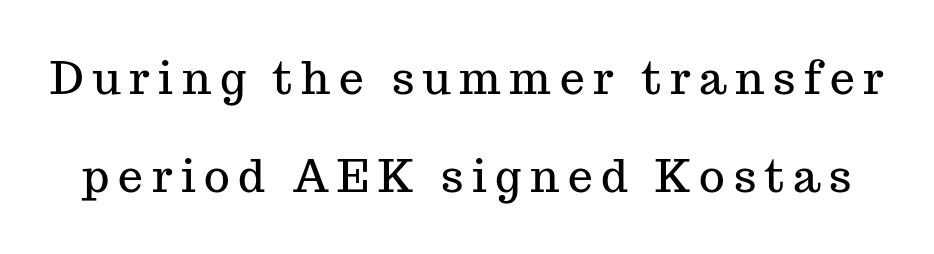
{"serif": "yes", "italic": "no", "width": "normal", "stroke_contrast": "medium", "x_height": "medium", "monospaced": "no", "underline": "no", "line_spacing": "loose", "line_spacing_ratio": 2.22, "letter_spacing": "wide", "letter_spacing_em": 0.2, "glyph_px": 44}
